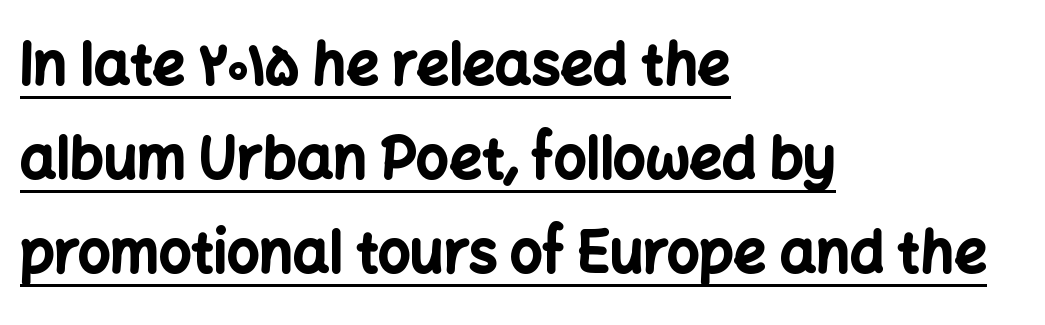
Beneath each row of characters lies a ruled line. Standard letterfit; no display-style spreading of the glyphs. This sample keeps an unexceptional amount of space between lines. Note the varied advance widths — an 'i' is clearly narrower than an 'm'. Its strokes are broad and dark, the hallmark of bold type.
